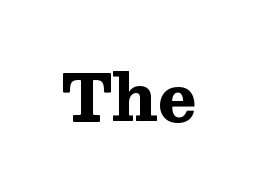
The font's upright variant was chosen for this text. I'd call this a serif setting — the letters wear small feet. No extra tracking has been applied to these lines. The passage shown is typed in a proportional face where columns would drift.
